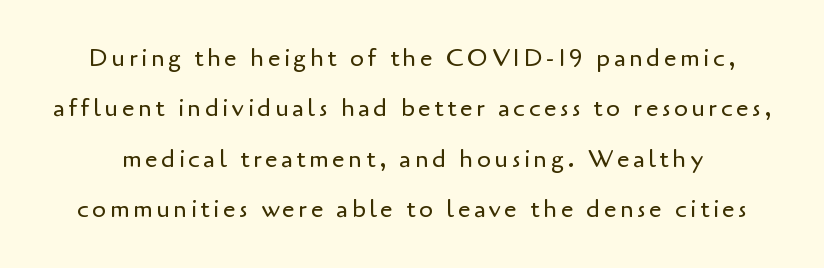
{"italic": "no", "bold": "no", "underline": "no", "line_spacing": "loose", "line_spacing_ratio": 2.02, "glyph_px": 25}
